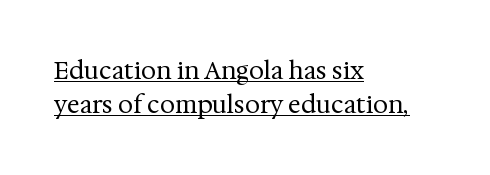
Q: Is the text bold? A: No.
Q: Is the text italic (slanted)? A: No, it is upright.
Q: Is the text underlined? A: Yes.
Q: How is the paragraph aligned? A: Left-aligned.
Q: Is the spacing between letters normal or unusually wide? A: Normal.
Q: Is the spacing between lines tight, normal or loose? A: Normal.
